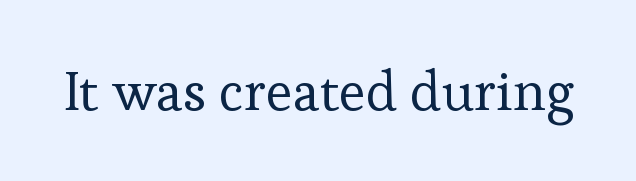
Quick note: underline off. The specimen reads as upright at a glance. Looks like regular typesetting: each glyph gets only the width it needs. Weight: not bold — regular or lighter. This sample uses a serif face.
